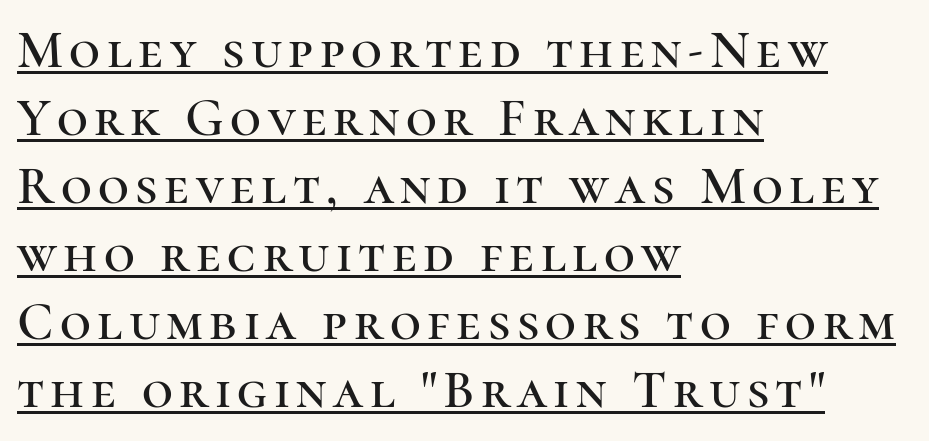
{"serif": "yes", "italic": "no", "width": "normal", "stroke_contrast": "high", "x_height": "medium", "monospaced": "no", "underline": "yes", "align": "left", "line_spacing": "normal", "line_spacing_ratio": 1.26, "glyph_px": 54}
